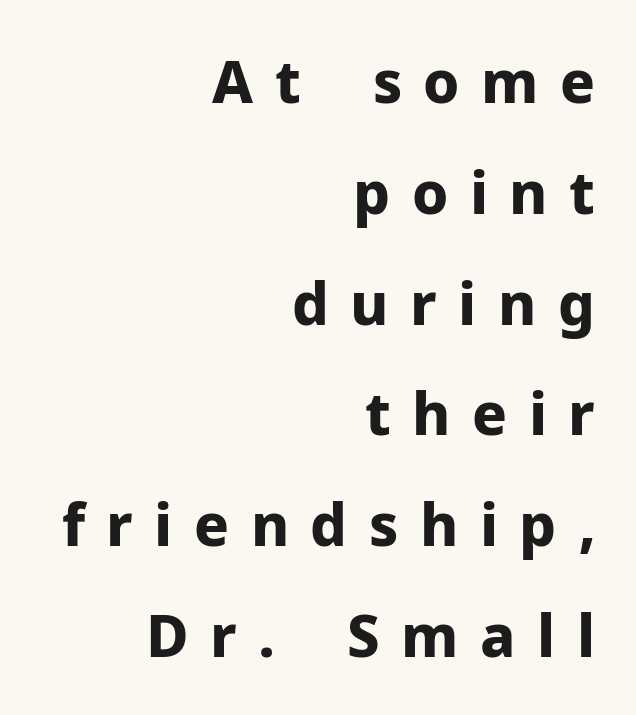
The image shows 58 px bold sans-serif type, upright; set right-aligned, loose line spacing (1.91x), unusually wide letter spacing (+0.37 em), not underlined; low stroke contrast and a medium x-height.
